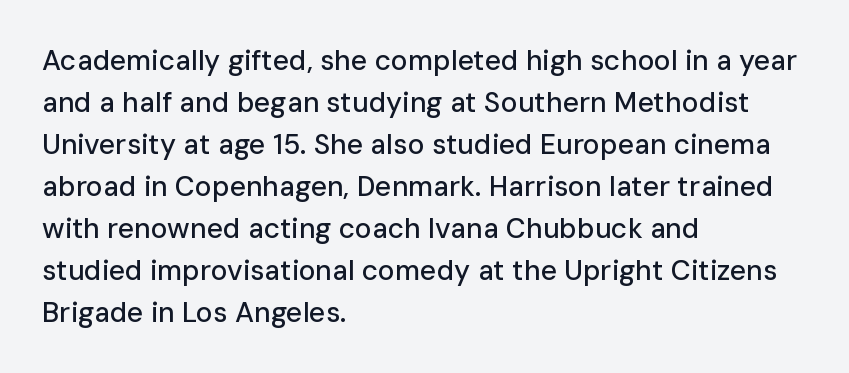
Q: Is the text italic (slanted)? A: No, it is upright.
Q: Is the typeface a serif or a sans-serif typeface? A: Sans-serif.
Q: Is the text underlined? A: No.
Q: How is the paragraph aligned? A: Left-aligned.
Q: Is the spacing between letters normal or unusually wide? A: Normal.
Q: Is the spacing between lines tight, normal or loose? A: Normal.
Q: Width (condensed, normal, or wide)? A: Normal.
Q: Stroke contrast? A: Low.
Q: x-height? A: Medium.
Q: Monospaced? A: No.
